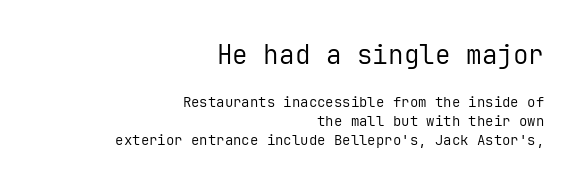
The image shows 26 px text type, upright; set right-aligned, normal line spacing (1.33x), normal letter spacing, not underlined; the first (top) block is 1.86x larger.
